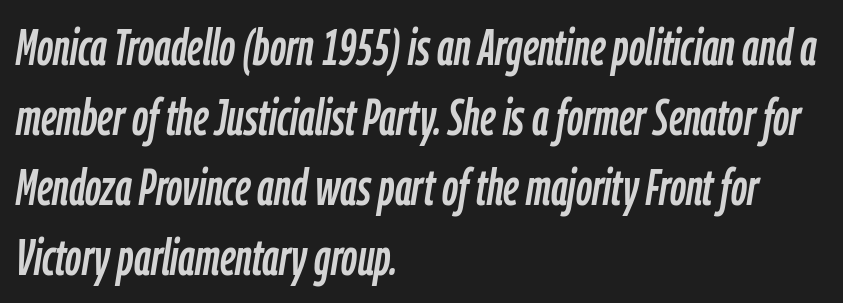
How would I describe the line gaps? Plain and ordinary. Decoration check: the copy has no underline. Does the copy run flush right? No — it runs flush left. Spacing verdict: proportional, widths tailored to each character. The rendering keeps characters at their native spacing. Would a proofreader flag this as italicized? Yes.
